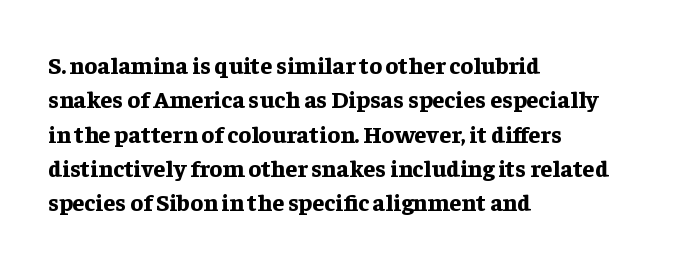
The image shows 24 px bold type, upright; set left-aligned, normal line spacing (1.43x), normal letter spacing, not underlined.
